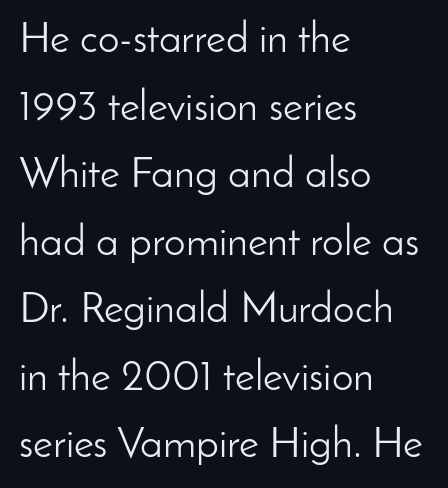
Here the designer chose a conventional face with non-uniform glyph widths. The paragraph shown leans on its left margin. Type without underlining. Weight: in the light-to-regular range. These lines were composed using upright roman letters. The type is set solid horizontally, with unmodified tracking.
